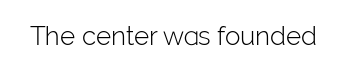
{"italic": "no", "bold": "no", "underline": "no", "letter_spacing": "normal", "letter_spacing_em": 0.0, "glyph_px": 26}
